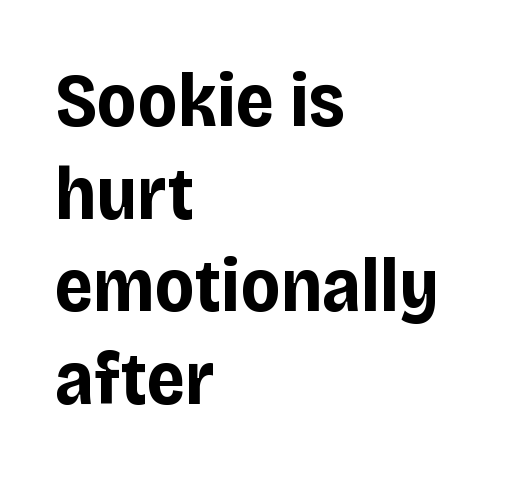
{"serif": "no", "italic": "no", "bold": "yes", "weight": "bold", "width": "normal", "stroke_contrast": "low", "x_height": "large", "monospaced": "no", "underline": "no", "align": "left", "line_spacing_ratio": 1.22, "letter_spacing": "normal", "letter_spacing_em": 0.0, "glyph_px": 76}
